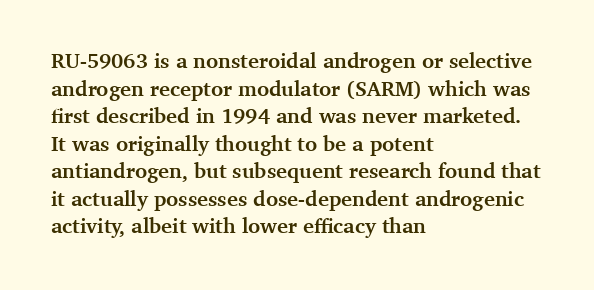
Normally led — the rows are evenly, conventionally spaced. Caption: standard tracking, unaltered. Check the space under the baseline: it is left empty. This sample is left-justified, so line endings fall wherever the words run out. These lines were composed using upright roman letters.
